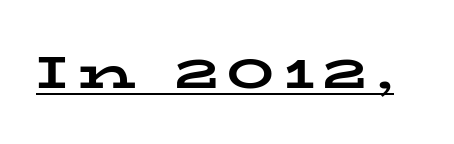
The image shows 46 px bold, wide serif type, upright; set unusually wide letter spacing (+0.2 em), underlined; low stroke contrast and a medium x-height.
